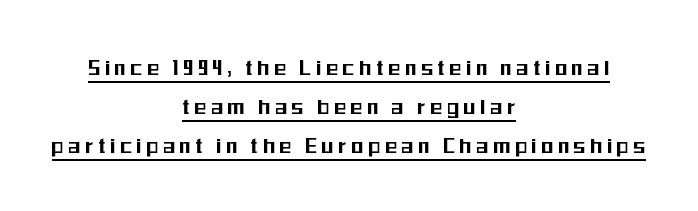
Q: Is the text italic (slanted)? A: No, it is upright.
Q: Is the text underlined? A: Yes.
Q: How is the paragraph aligned? A: Centered.
Q: Is the spacing between letters normal or unusually wide? A: Unusually wide.
Q: Is the spacing between lines tight, normal or loose? A: Normal.
